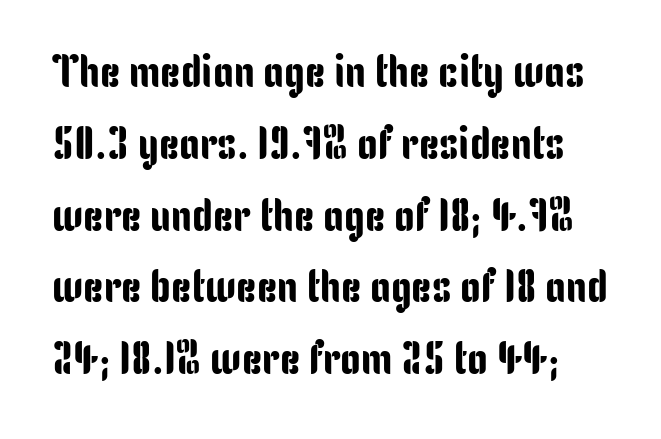
If you drew a line through each stem, it would be perfectly vertical. Caption: standard tracking, unaltered. The specimen omits any rule beneath the text block's lines. Serif or sans? Sans — the stroke terminals are bare.
